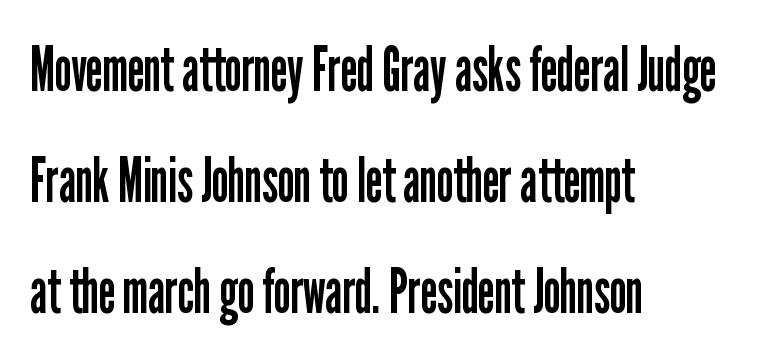
{"serif": "no", "italic": "no", "bold": "no", "weight": "regular", "width": "condensed", "stroke_contrast": "low", "x_height": "medium", "monospaced": "no", "underline": "no", "align": "left", "line_spacing_ratio": 1.76, "letter_spacing": "normal", "letter_spacing_em": 0.0, "glyph_px": 63}
